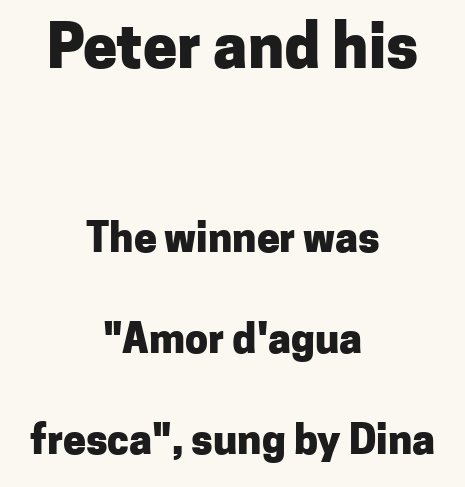
Q: Is the text bold? A: Yes.
Q: Is the text italic (slanted)? A: No, it is upright.
Q: Is the typeface a serif or a sans-serif typeface? A: Sans-serif.
Q: Is the text underlined? A: No.
Q: How is the paragraph aligned? A: Centered.
Q: Is the spacing between letters normal or unusually wide? A: Normal.
Q: Is the spacing between lines tight, normal or loose? A: Loose.
Q: Which block of text is set in a larger size, the first (top) or the second (bottom)? A: The first (top) one.
Q: Width (condensed, normal, or wide)? A: Normal.
Q: Stroke contrast? A: Low.
Q: x-height? A: Medium.
Q: Monospaced? A: No.
